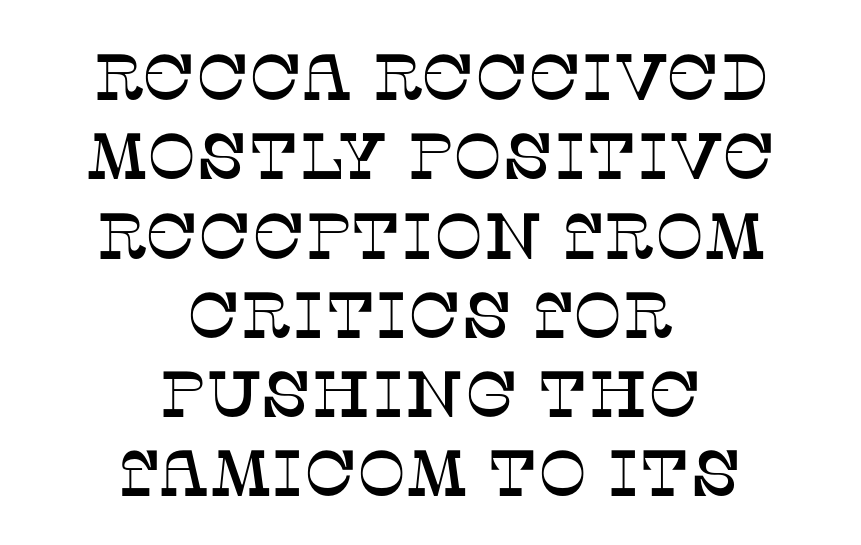
The image shows 65 px serif type, upright; set centered, line spacing 1.22x, normal letter spacing, not underlined; low stroke contrast and a large x-height.
